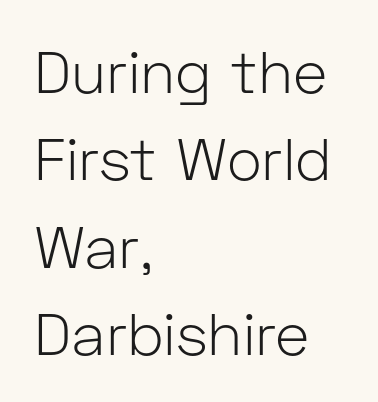
Q: Is the text bold? A: No.
Q: Is the text italic (slanted)? A: No, it is upright.
Q: Is the typeface a serif or a sans-serif typeface? A: Sans-serif.
Q: Is the text underlined? A: No.
Q: How is the paragraph aligned? A: Left-aligned.
Q: Is the spacing between letters normal or unusually wide? A: Normal.
Q: Is the spacing between lines tight, normal or loose? A: Normal.
Q: Width (condensed, normal, or wide)? A: Normal.
Q: Stroke contrast? A: Low.
Q: x-height? A: Medium.
Q: Monospaced? A: No.
